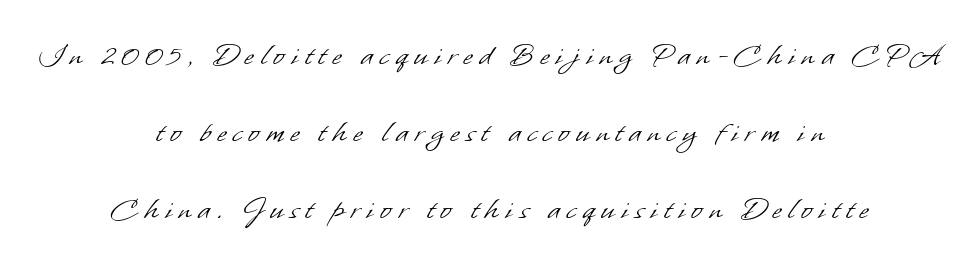
{"serif": "no", "bold": "no", "weight": "light", "width": "normal", "stroke_contrast": "low", "x_height": "small", "monospaced": "no", "underline": "no", "align": "center", "line_spacing": "loose", "line_spacing_ratio": 2.33, "letter_spacing": "wide", "letter_spacing_em": 0.21, "glyph_px": 33}
